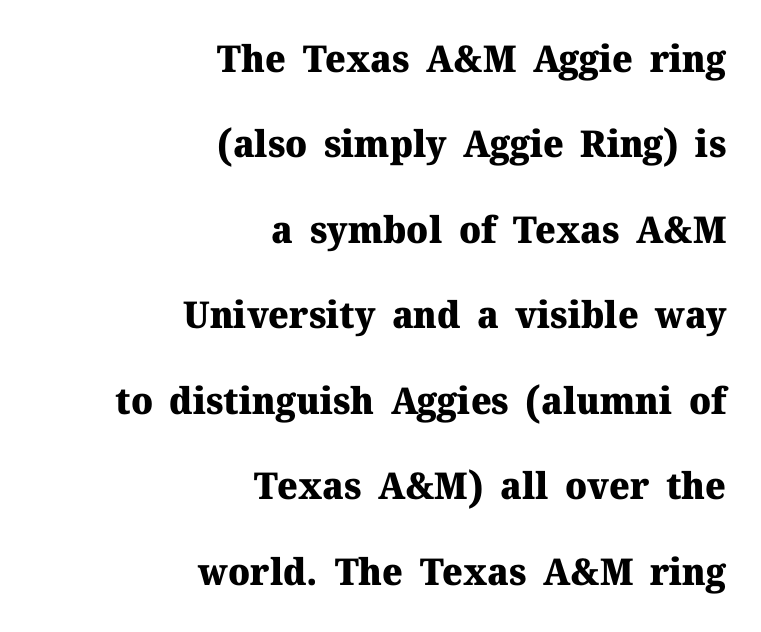
Q: Is the text bold? A: Yes.
Q: Is the text italic (slanted)? A: No, it is upright.
Q: Is the typeface a serif or a sans-serif typeface? A: Serif.
Q: Is the text underlined? A: No.
Q: How is the paragraph aligned? A: Right-aligned.
Q: Is the spacing between letters normal or unusually wide? A: Normal.
Q: Is the spacing between lines tight, normal or loose? A: Loose.
Q: Width (condensed, normal, or wide)? A: Normal.
Q: Stroke contrast? A: Medium.
Q: x-height? A: Medium.
Q: Monospaced? A: No.
